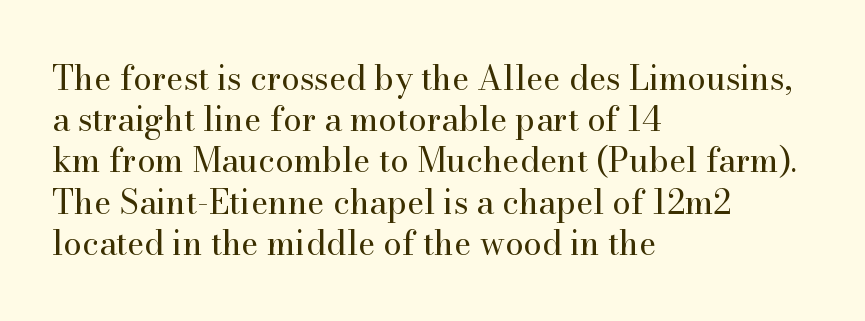
Rows of type keep a routine distance in the vertical direction. The gaps between neighbouring characters are ordinary and unremarkable. The typeface chosen for these lines features serifs. Casual observation: everything's shoved over to the left. Counters stay open thanks to moderate or lighter strokes. Beneath every word, the page is bare.
